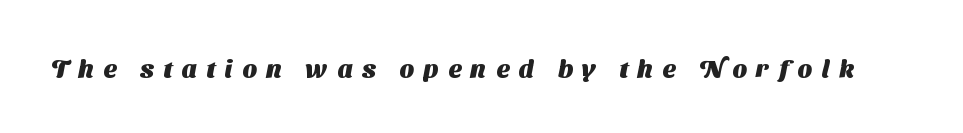
The image shows 25 px bold type; set unusually wide letter spacing (+0.39 em), not underlined.
